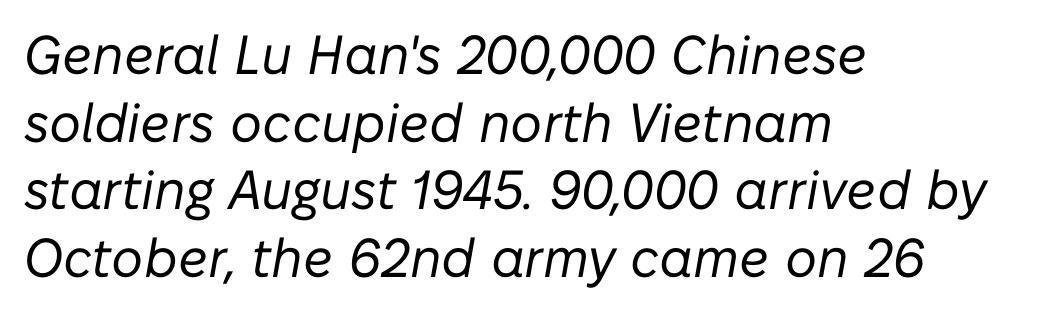
Q: Is the text bold? A: No.
Q: Is the text italic (slanted)? A: Yes, it leans right by about 10 degrees.
Q: Is the text underlined? A: No.
Q: How is the paragraph aligned? A: Left-aligned.
Q: Is the spacing between letters normal or unusually wide? A: Normal.
Q: Width (condensed, normal, or wide)? A: Normal.
Q: Stroke contrast? A: Low.
Q: x-height? A: Medium.
Q: Monospaced? A: No.
